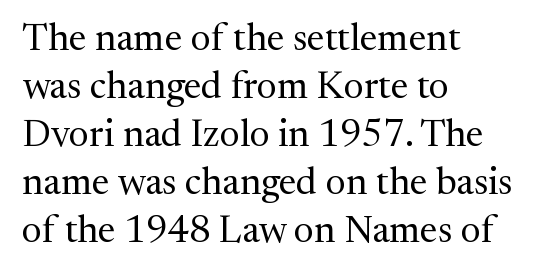
{"serif": "yes", "italic": "no", "bold": "no", "weight": "regular", "width": "normal", "stroke_contrast": "medium", "x_height": "medium", "monospaced": "no", "underline": "no", "align": "left", "line_spacing": "normal", "line_spacing_ratio": 1.26, "letter_spacing": "normal", "letter_spacing_em": 0.0, "glyph_px": 38}
